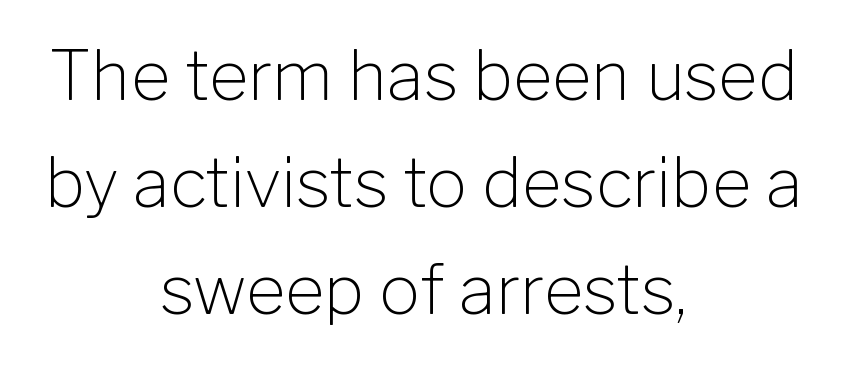
{"serif": "no", "italic": "no", "bold": "no", "weight": "light", "width": "normal", "stroke_contrast": "low", "x_height": "medium", "monospaced": "no", "underline": "no", "align": "center", "line_spacing": "normal", "line_spacing_ratio": 1.57, "letter_spacing": "normal", "letter_spacing_em": 0.0, "glyph_px": 68}
